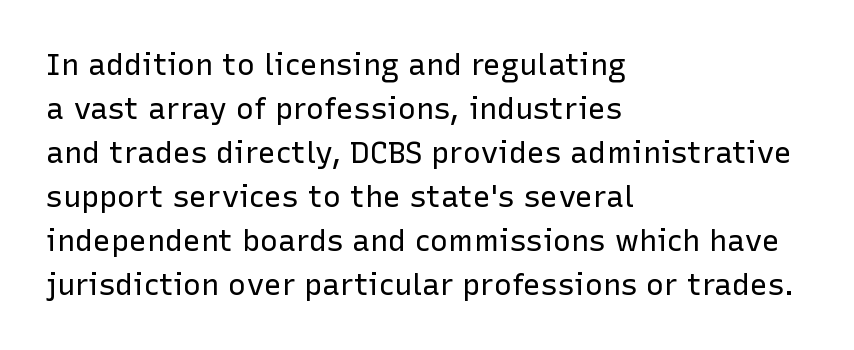
The cut favours lightness, reaching ordinary text weight at its darkest. These lines are rendered in a variable-pitch font. Short note: letters normally spaced. The area under the type is left untouched. The font family rendered here belongs to the sans-serif group.
